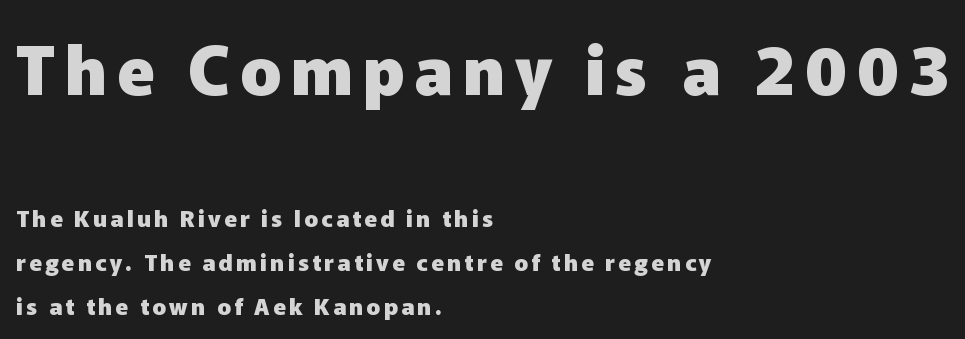
Q: Is the text bold? A: Yes.
Q: Is the text italic (slanted)? A: No, it is upright.
Q: Is the typeface a serif or a sans-serif typeface? A: Sans-serif.
Q: Is the text underlined? A: No.
Q: How is the paragraph aligned? A: Left-aligned.
Q: Is the spacing between lines tight, normal or loose? A: Loose.
Q: Which block of text is set in a larger size, the first (top) or the second (bottom)? A: The first (top) one.
Q: Width (condensed, normal, or wide)? A: Normal.
Q: Stroke contrast? A: Low.
Q: x-height? A: Medium.
Q: Monospaced? A: No.
